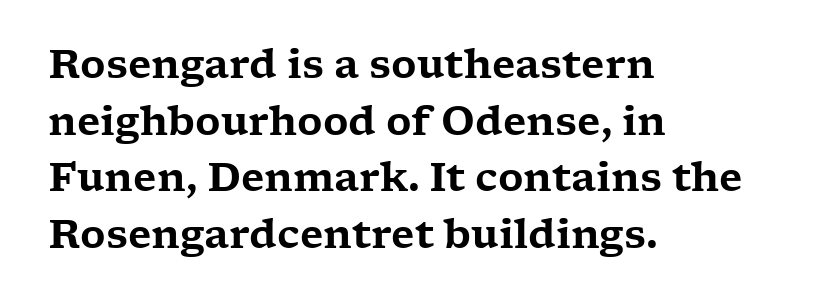
Q: Is the text italic (slanted)? A: No, it is upright.
Q: Is the typeface a serif or a sans-serif typeface? A: Serif.
Q: Is the text underlined? A: No.
Q: How is the paragraph aligned? A: Left-aligned.
Q: Is the spacing between letters normal or unusually wide? A: Normal.
Q: Is the spacing between lines tight, normal or loose? A: Normal.
Q: Width (condensed, normal, or wide)? A: Wide.
Q: Stroke contrast? A: Low.
Q: x-height? A: Medium.
Q: Monospaced? A: No.
